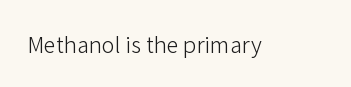
{"italic": "no", "bold": "no", "underline": "no", "letter_spacing": "normal", "letter_spacing_em": 0.0, "glyph_px": 22}
